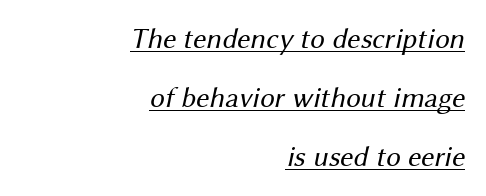
The strokes are not fattened; the text isn't bold. These lines stand farther apart than default settings would place them. Check the space under the baseline: a stroke is drawn there. Caption: multi-line text, flush right, ragged left. The letters carry no serifs — their stems end cleanly without finishing strokes. Inter-character spacing is left at the font's built-in metrics.
